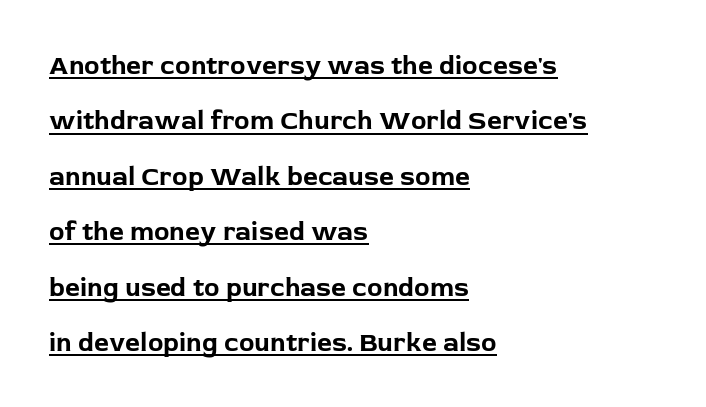
{"italic": "no", "bold": "yes", "underline": "yes", "align": "left", "line_spacing": "loose", "line_spacing_ratio": 2.13, "letter_spacing": "normal", "letter_spacing_em": 0.0, "glyph_px": 26}
